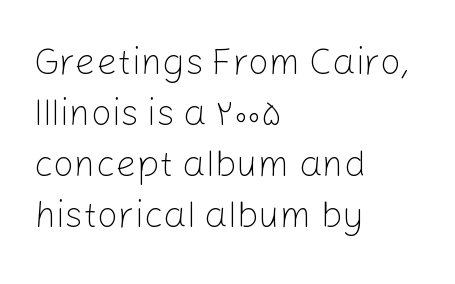
Posture: straight, roman, zero tilt. The face looks like a standard text weight, possibly lighter. Do the characters align in a grid? No, the font is proportional. Just letters on the line, the space beneath them empty. This sample keeps an unexceptional amount of space between lines.
